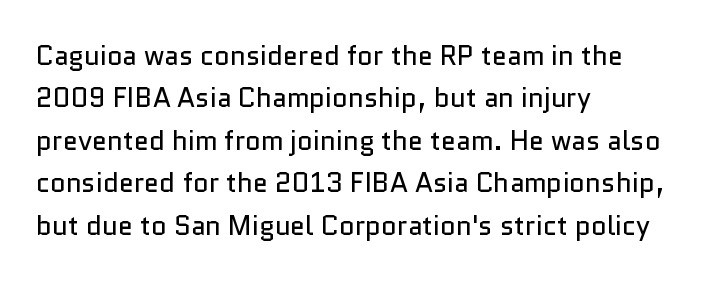
Q: Is the text bold? A: No.
Q: Is the text italic (slanted)? A: No, it is upright.
Q: Is the text underlined? A: No.
Q: How is the paragraph aligned? A: Left-aligned.
Q: Is the spacing between letters normal or unusually wide? A: Normal.
Q: Is the spacing between lines tight, normal or loose? A: Normal.
